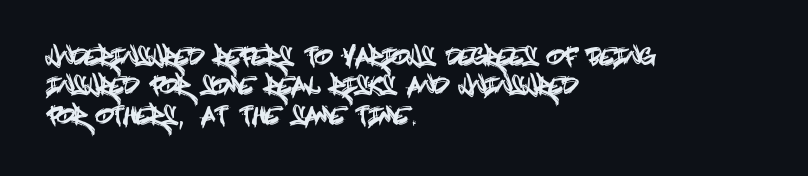
The image shows 23 px text type; set left-aligned, normal line spacing (1.28x), normal letter spacing, not underlined.
